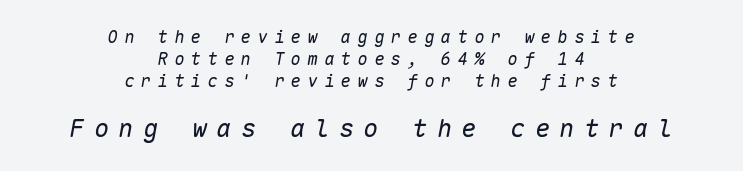
{"italic": "yes", "lean": "right", "slant_degrees": 10, "bold": "no", "underline": "no", "align": "center", "line_spacing": "normal", "line_spacing_ratio": 1.3, "letter_spacing": "wide", "letter_spacing_em": 0.38, "larger_block": "second", "size_ratio": 1.47, "glyph_px": 25}
